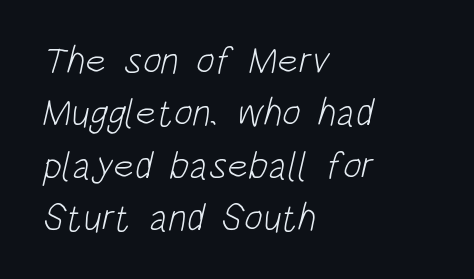
{"serif": "no", "bold": "no", "weight": "light", "width": "condensed", "stroke_contrast": "low", "x_height": "large", "monospaced": "no", "underline": "no", "align": "left", "line_spacing": "normal", "line_spacing_ratio": 1.34, "letter_spacing": "normal", "letter_spacing_em": 0.0, "glyph_px": 39}
